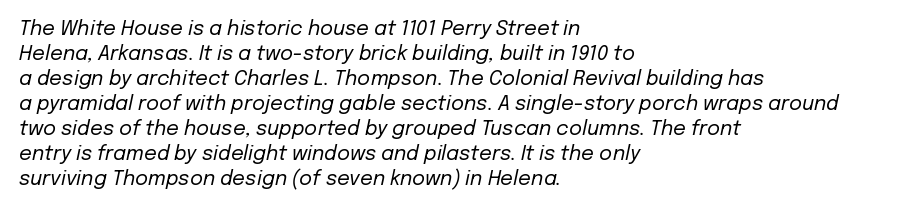
Q: Is the text bold? A: No.
Q: Is the text italic (slanted)? A: Yes, it leans right by about 12 degrees.
Q: Is the text underlined? A: No.
Q: How is the paragraph aligned? A: Left-aligned.
Q: Is the spacing between letters normal or unusually wide? A: Normal.
Q: Is the spacing between lines tight, normal or loose? A: Normal.
